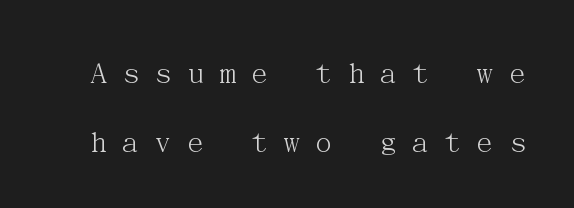
Q: Is the text bold? A: No.
Q: Is the text italic (slanted)? A: No, it is upright.
Q: Is the typeface a serif or a sans-serif typeface? A: Serif.
Q: Is the text underlined? A: No.
Q: Is the spacing between letters normal or unusually wide? A: Unusually wide.
Q: Is the spacing between lines tight, normal or loose? A: Loose.
Q: Width (condensed, normal, or wide)? A: Normal.
Q: Stroke contrast? A: Medium.
Q: x-height? A: Medium.
